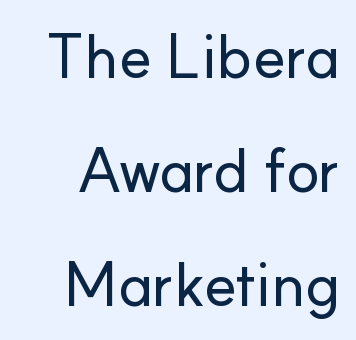
Between one letter and the next there's only the usual sliver of space. If you drew a line through each stem, it would be perfectly vertical. Spacing verdict: proportional, widths tailored to each character. Examine the stroke ends and you'll find no serifs. A clean baseline with only descenders dipping below it.
